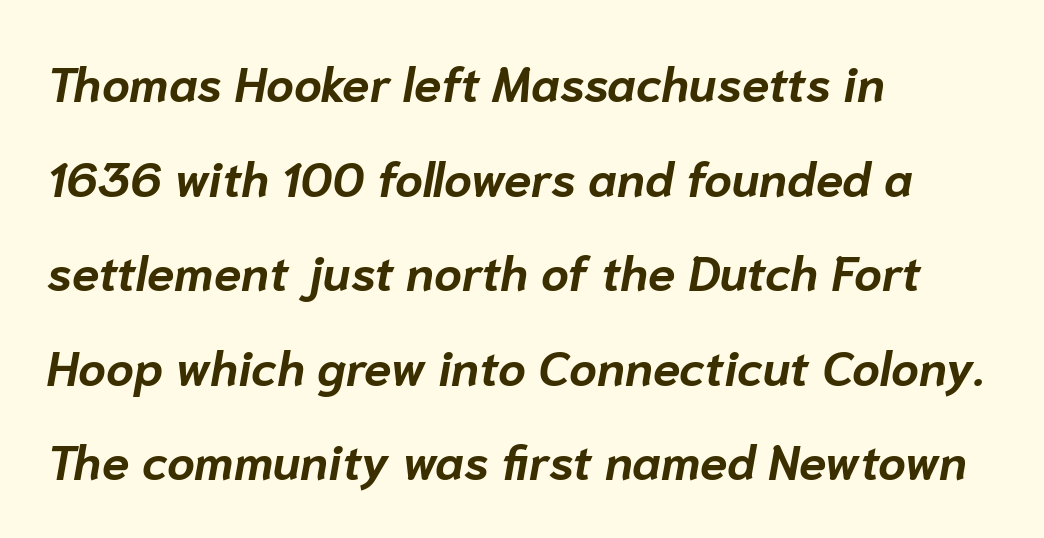
Q: Is the text bold? A: Yes.
Q: Is the text italic (slanted)? A: Yes, it leans right by about 10 degrees.
Q: Is the text underlined? A: No.
Q: How is the paragraph aligned? A: Left-aligned.
Q: Is the spacing between letters normal or unusually wide? A: Normal.
Q: Is the spacing between lines tight, normal or loose? A: Loose.
Q: Width (condensed, normal, or wide)? A: Normal.
Q: Stroke contrast? A: Low.
Q: x-height? A: Medium.
Q: Monospaced? A: No.
